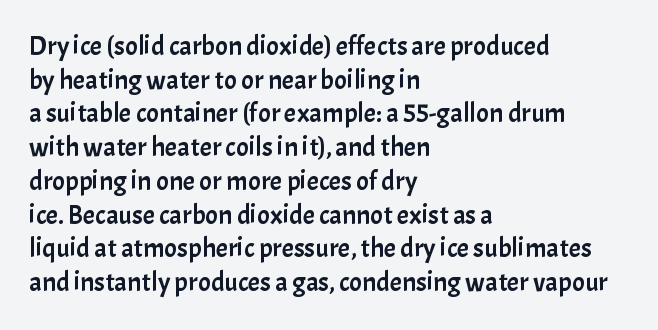
The image shows 27 px text type, upright; set left-aligned, normal line spacing (1.25x), normal letter spacing, not underlined.
